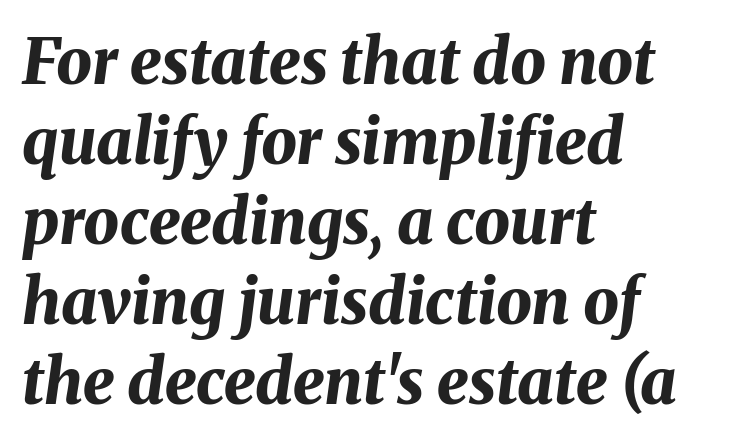
Q: Is the text bold? A: Yes.
Q: Is the text italic (slanted)? A: Yes, it leans right by about 8 degrees.
Q: Is the text underlined? A: No.
Q: How is the paragraph aligned? A: Left-aligned.
Q: Is the spacing between letters normal or unusually wide? A: Normal.
Q: Is the spacing between lines tight, normal or loose? A: Normal.
Q: Width (condensed, normal, or wide)? A: Normal.
Q: Stroke contrast? A: Medium.
Q: x-height? A: Medium.
Q: Monospaced? A: No.
